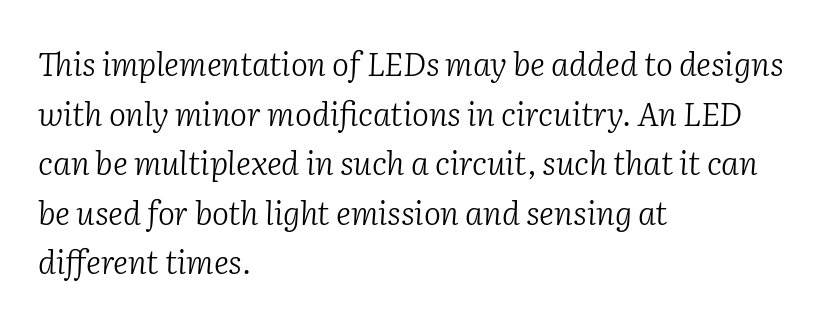
The image shows 32 px light serif type, italic (leaning right); set left-aligned, normal line spacing (1.55x), normal letter spacing, not underlined; low stroke contrast and a medium x-height.
